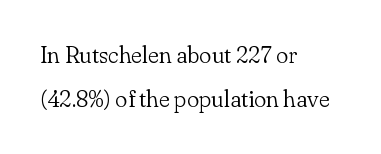
The image shows 23 px text type, upright; set left-aligned, loose line spacing (1.93x), normal letter spacing, not underlined.
